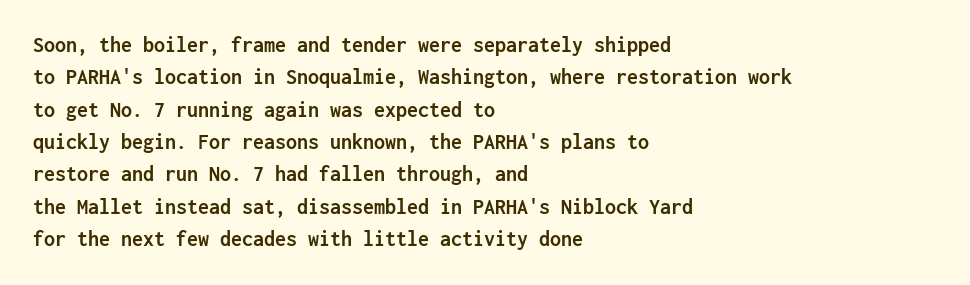
This block has exactly the height ordinary leading produces. A roman cut, with each character standing at attention. Typesetter's note: full bold, strokes at maximum text heaviness. The rendering anchors every line to the left-hand side.
